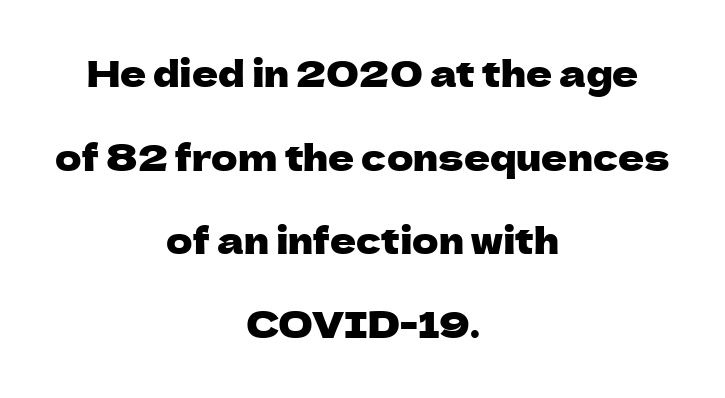
Q: Is the text italic (slanted)? A: No, it is upright.
Q: Is the typeface a serif or a sans-serif typeface? A: Sans-serif.
Q: Is the text underlined? A: No.
Q: How is the paragraph aligned? A: Centered.
Q: Is the spacing between letters normal or unusually wide? A: Normal.
Q: Is the spacing between lines tight, normal or loose? A: Loose.
Q: Width (condensed, normal, or wide)? A: Normal.
Q: Stroke contrast? A: Low.
Q: x-height? A: Medium.
Q: Monospaced? A: No.
